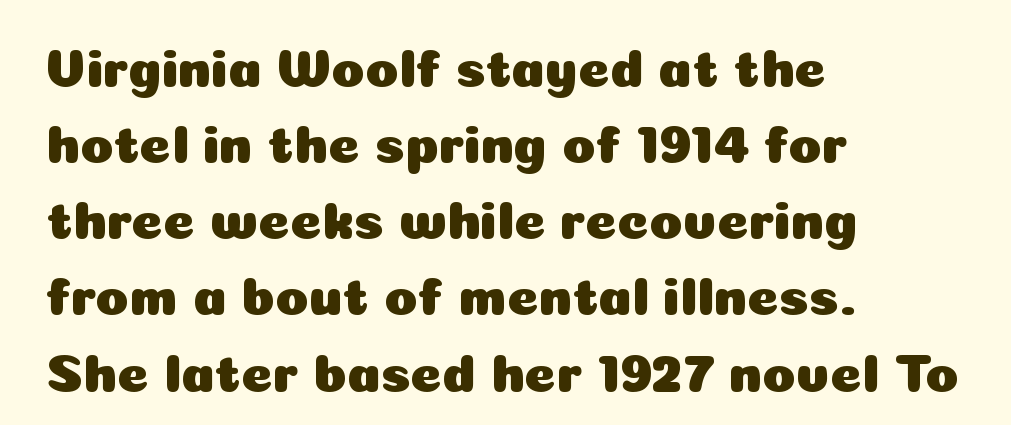
{"serif": "no", "italic": "no", "width": "normal", "stroke_contrast": "low", "x_height": "medium", "monospaced": "no", "underline": "no", "align": "left", "line_spacing": "normal", "line_spacing_ratio": 1.41, "letter_spacing": "normal", "letter_spacing_em": 0.0, "glyph_px": 54}
